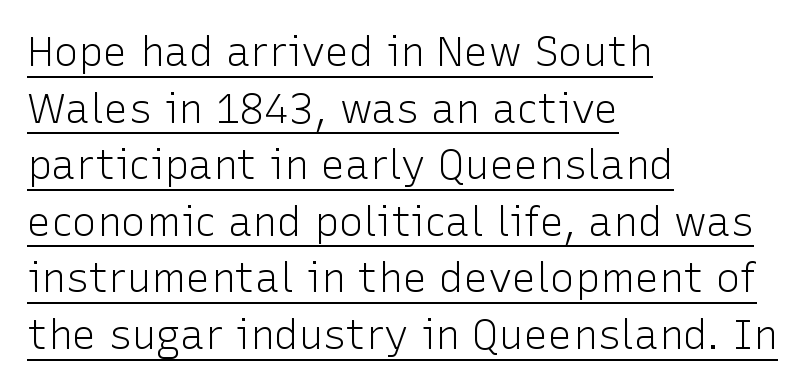
The image shows 41 px light sans-serif type, upright; set left-aligned, normal line spacing (1.38x), normal letter spacing, underlined; low stroke contrast and a medium x-height.
